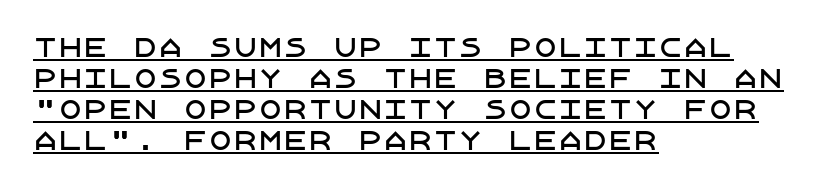
Q: Is the text italic (slanted)? A: No, it is upright.
Q: Is the text underlined? A: Yes.
Q: How is the paragraph aligned? A: Left-aligned.
Q: Is the spacing between letters normal or unusually wide? A: Normal.
